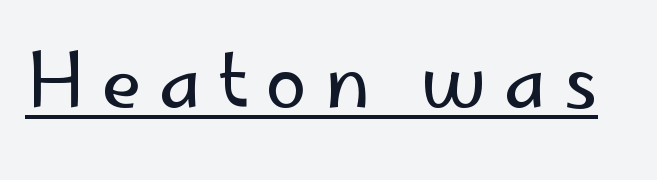
These lines have a slow, spaced-out rhythm from letter to letter. Stem width sits at or under what a default text font uses. The lettering holds an erect, upright posture throughout. The words here are underlined. Nope, no serifs anywhere on these letters.
